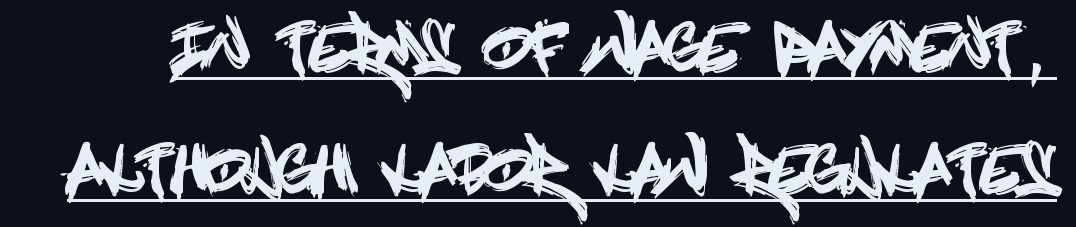
The image shows 63 px condensed sans-serif type; set loose line spacing (1.94x), normal letter spacing, underlined; a large x-height.
